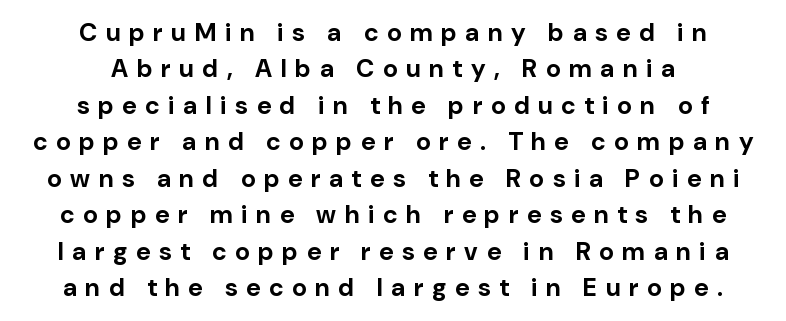
{"italic": "no", "bold": "yes", "underline": "no", "align": "center", "line_spacing": "normal", "line_spacing_ratio": 1.46, "letter_spacing": "wide", "letter_spacing_em": 0.35, "glyph_px": 25}
